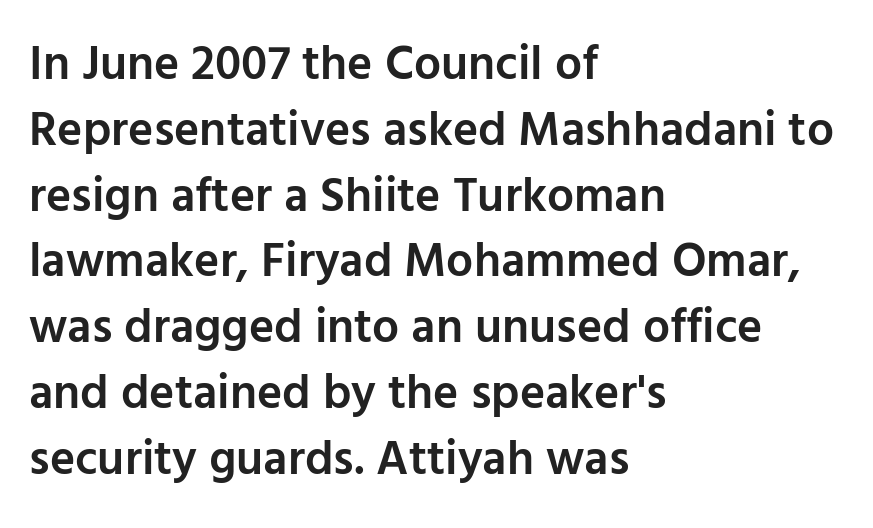
Q: Is the text bold? A: Semi-bold.
Q: Is the text italic (slanted)? A: No, it is upright.
Q: Is the typeface a serif or a sans-serif typeface? A: Sans-serif.
Q: Is the text underlined? A: No.
Q: How is the paragraph aligned? A: Left-aligned.
Q: Is the spacing between letters normal or unusually wide? A: Normal.
Q: Is the spacing between lines tight, normal or loose? A: Normal.
Q: Width (condensed, normal, or wide)? A: Normal.
Q: Stroke contrast? A: Low.
Q: x-height? A: Medium.
Q: Monospaced? A: No.
